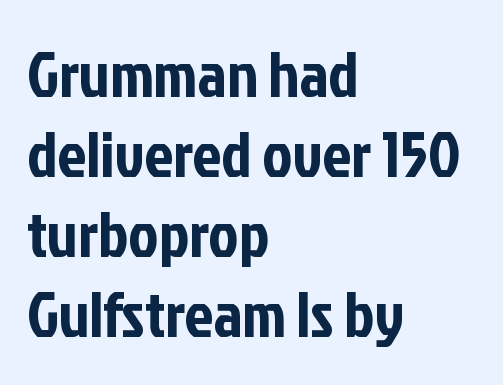
The image shows 64 px condensed sans-serif type, upright; set left-aligned, normal line spacing (1.25x), normal letter spacing, not underlined; low stroke contrast and a medium x-height.
